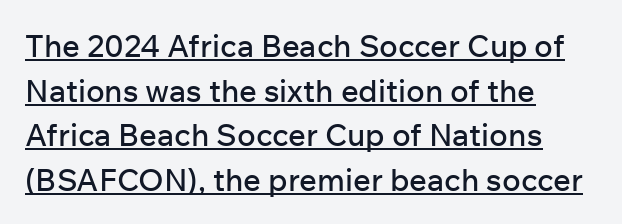
The image shows 31 px sans-serif type, upright; set left-aligned, normal line spacing (1.44x), normal letter spacing, underlined; low stroke contrast and a medium x-height.
